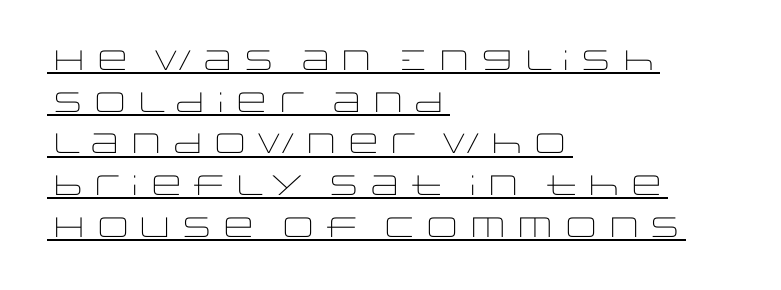
The letters advance in unequal steps, a hallmark of proportional type. Nope, not italic — everything's standing straight. The horizontal fit of the characters is conventional and even. The letterforms sit at book weight or below. Does the copy run flush right? No — it runs flush left. Horizontal bands of white between lines are of average thickness.
